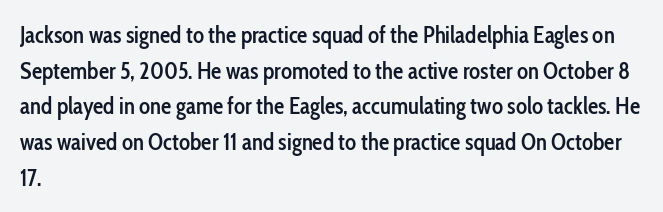
Notice how the passage keeps a crisp vertical edge on the left only. You could call the tracking neutral — neither tight nor loose. Compared with an ordinary text face, these strokes are moderately heavier — a semibold. No italicization has been applied; the sample stays upright.
